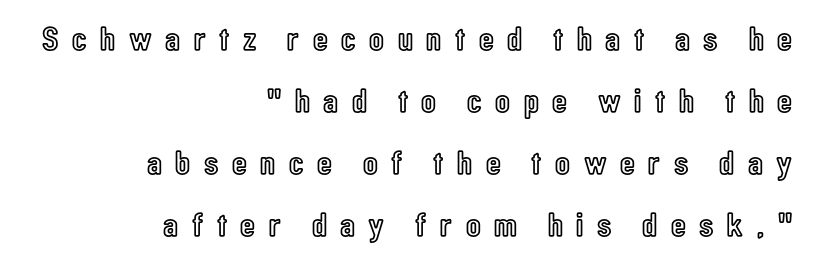
Inter-character spacing is expanded well beyond the font's built-in metrics. Italic: no, the glyphs are upright roman. This sample is right-justified, so line beginnings fall wherever the words allow. Here the designer chose a conventional face with non-uniform glyph widths. Unmarked baselines from the first word to the last.
